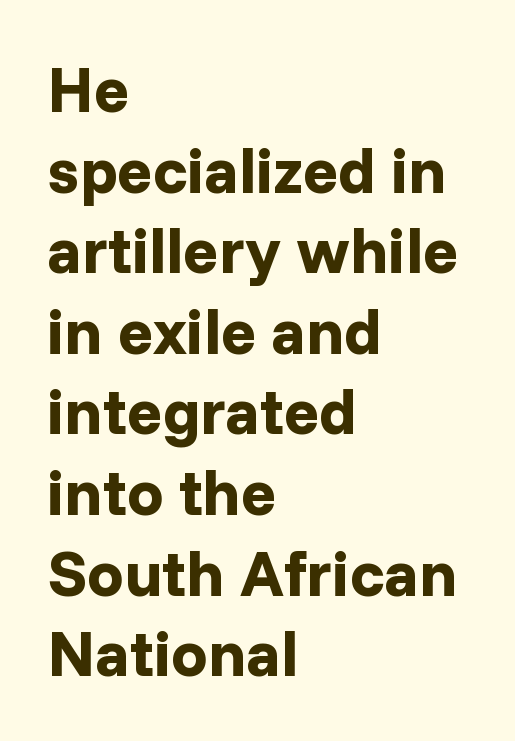
Q: Is the text bold? A: Yes.
Q: Is the text italic (slanted)? A: No, it is upright.
Q: Is the typeface a serif or a sans-serif typeface? A: Sans-serif.
Q: Is the text underlined? A: No.
Q: How is the paragraph aligned? A: Left-aligned.
Q: Is the spacing between letters normal or unusually wide? A: Normal.
Q: Width (condensed, normal, or wide)? A: Normal.
Q: Stroke contrast? A: Low.
Q: x-height? A: Medium.
Q: Monospaced? A: No.
